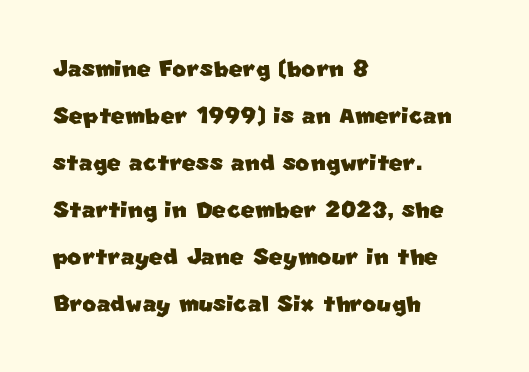
This block has exactly the height ordinary leading produces. The compositor pushed each line to the left boundary. Check where the strokes stop: nothing finishes them off — pure sans. What stands out about the letter spacing? Nothing — it is the standard amount. Do the characters align in a grid? No, the font is proportional. Descenders are the only things crossing below the line.
